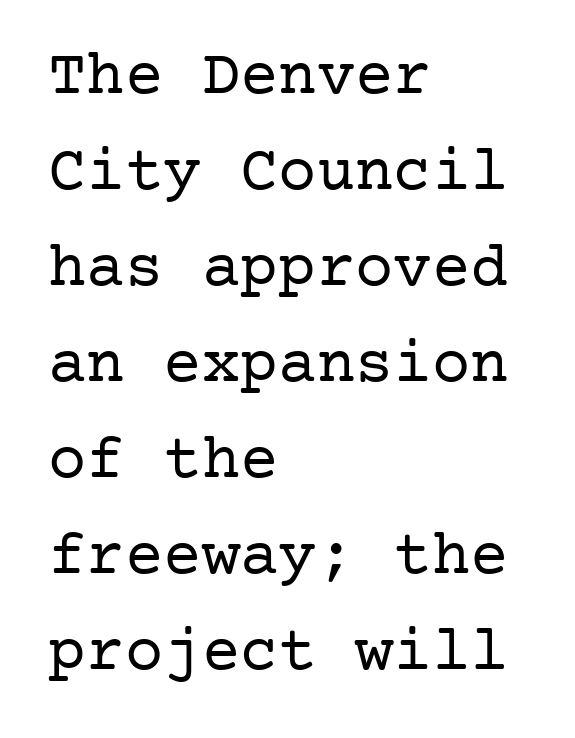
The gap between lines stays unmarked. One glance says typical: line gaps are just what's usual. Type style note: has serifs. Nobody touched the tracking dial on this one. Notice how the passage keeps a crisp vertical edge on the left only. Nothing heavy about these letters — not bold at all.
